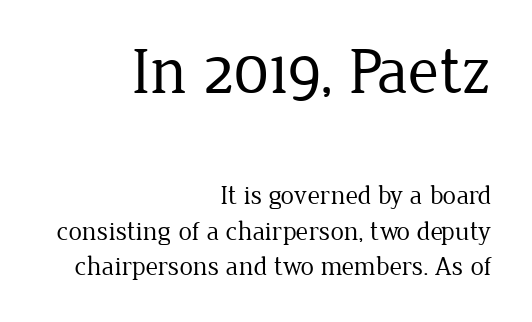
{"serif": "yes", "italic": "no", "bold": "no", "weight": "regular", "width": "normal", "stroke_contrast": "low", "x_height": "medium", "monospaced": "no", "underline": "no", "align": "right", "line_spacing": "normal", "line_spacing_ratio": 1.32, "letter_spacing": "normal", "letter_spacing_em": 0.0, "larger_block": "first", "size_ratio": 2.48, "glyph_px": 67}
